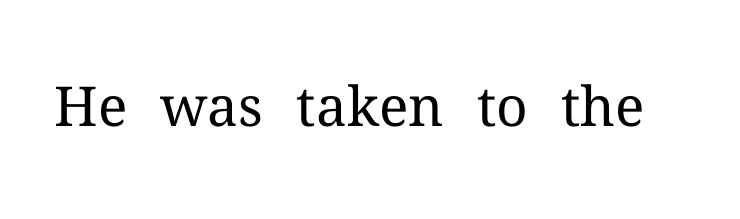
The image shows 55 px regular-weight serif type, upright; set normal letter spacing, not underlined; medium stroke contrast and a medium x-height.
